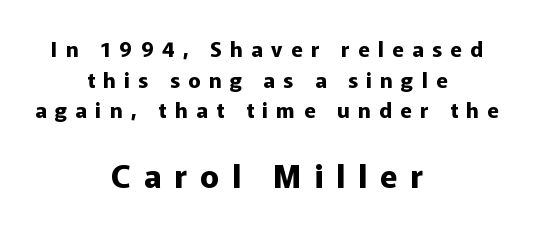
{"serif": "no", "italic": "no", "bold": "yes", "weight": "bold", "width": "normal", "stroke_contrast": "low", "x_height": "medium", "monospaced": "no", "underline": "no", "align": "center", "line_spacing": "normal", "line_spacing_ratio": 1.46, "letter_spacing": "wide", "letter_spacing_em": 0.4, "larger_block": "second", "size_ratio": 1.52, "glyph_px": 32}
